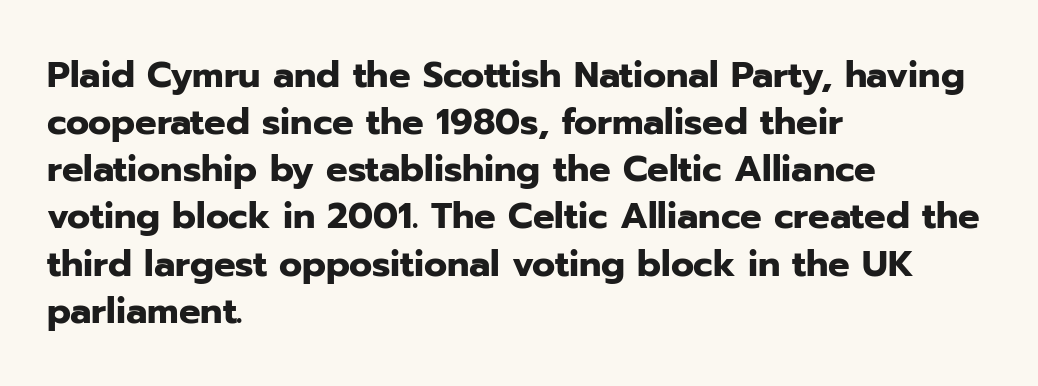
If you drew a line through each stem, it would be perfectly vertical. Chunky letters — that's bold for sure. One glance says typical: line gaps are just what's usual. All the whitespace from short lines collects on the right. Note the varied advance widths — an 'i' is clearly narrower than an 'm'. Default kerning and tracking; the words read as compact shapes.
